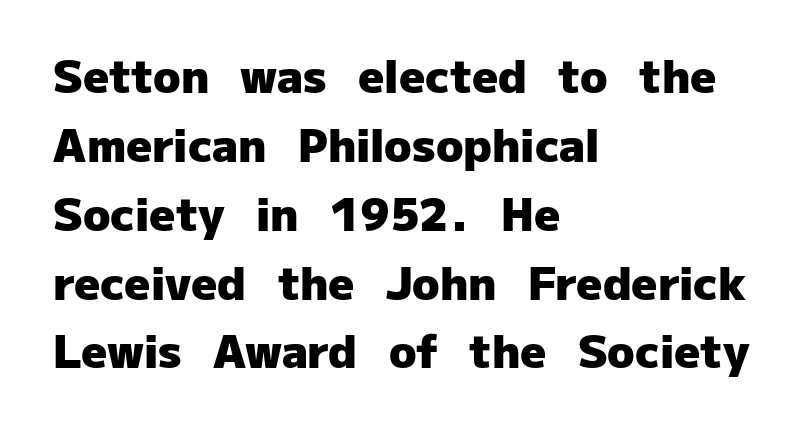
Students, note that the glyphs here touch the page at normal intervals. Is there much room between lines? A standard amount, neither cramped nor airy. If you drew a line through each stem, it would be perfectly vertical. The specimen omits any rule beneath the text block's lines.
